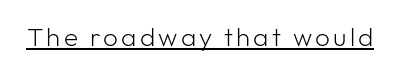
The image shows 26 px text type, upright; set underlined.
